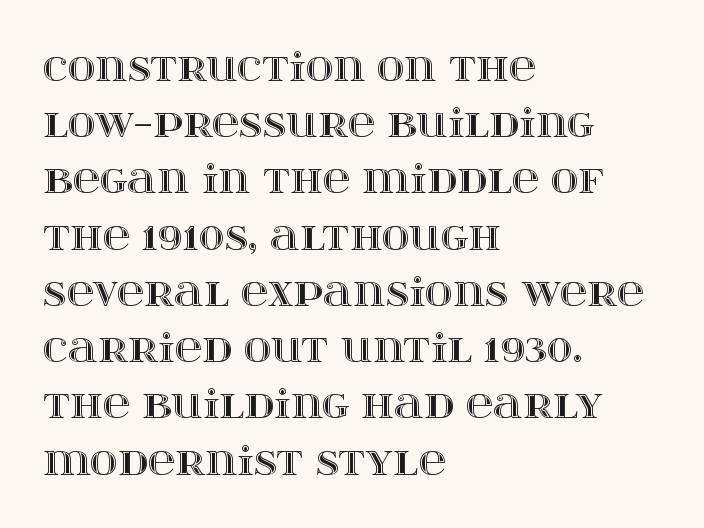
{"italic": "no", "width": "wide", "x_height": "large", "monospaced": "no", "underline": "no", "align": "left", "line_spacing": "normal", "line_spacing_ratio": 1.48, "letter_spacing": "normal", "letter_spacing_em": 0.0, "glyph_px": 38}
